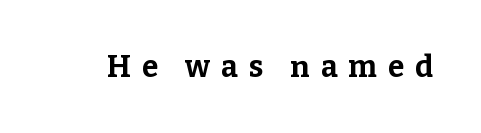
Q: Is the text bold? A: Yes.
Q: Is the text italic (slanted)? A: No, it is upright.
Q: Is the typeface a serif or a sans-serif typeface? A: Serif.
Q: Is the text underlined? A: No.
Q: Is the spacing between letters normal or unusually wide? A: Unusually wide.
Q: Width (condensed, normal, or wide)? A: Normal.
Q: Stroke contrast? A: Low.
Q: x-height? A: Medium.
Q: Monospaced? A: No.
